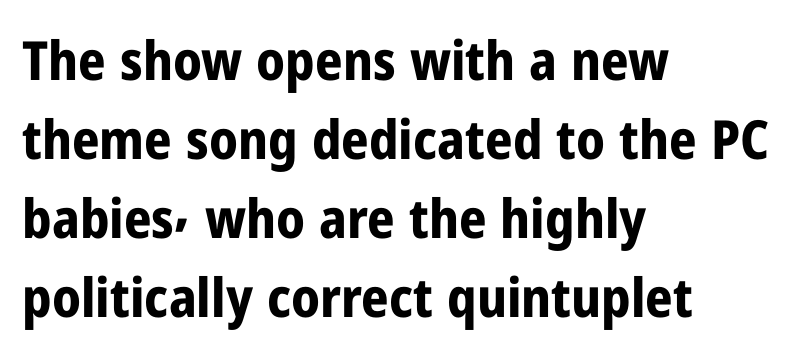
The typography opts for an upright posture over an oblique one. The face used here has the dense, thick strokes of a bold. Descender tails drop into unmarked territory. The horizontal fit of the characters is conventional and even. Note the varied advance widths — an 'i' is clearly narrower than an 'm'.
